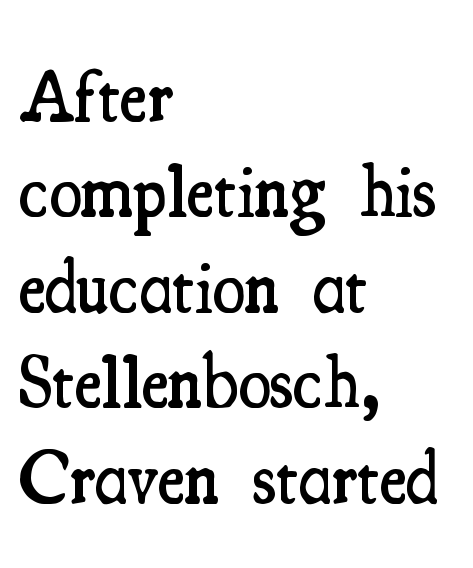
{"serif": "yes", "italic": "no", "bold": "semi", "weight": "semibold", "width": "condensed", "stroke_contrast": "medium", "x_height": "small", "monospaced": "no", "underline": "no", "align": "left", "line_spacing": "normal", "line_spacing_ratio": 1.29, "letter_spacing": "normal", "letter_spacing_em": 0.0, "glyph_px": 74}
